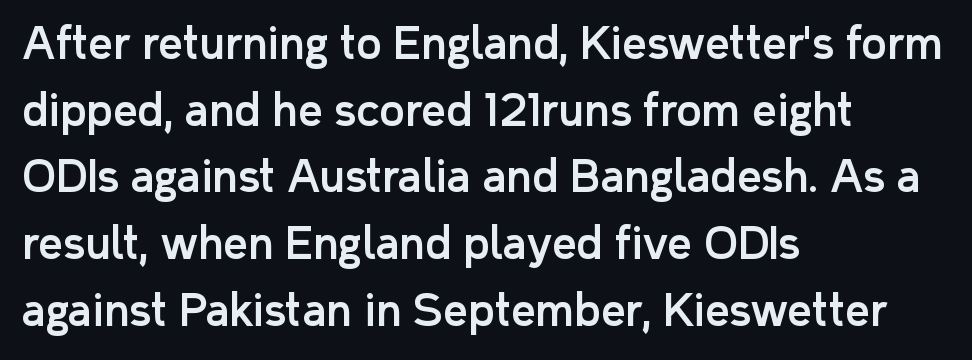
{"serif": "no", "italic": "no", "width": "normal", "stroke_contrast": "low", "x_height": "medium", "monospaced": "no", "underline": "no", "align": "left", "line_spacing": "normal", "line_spacing_ratio": 1.55, "letter_spacing": "normal", "letter_spacing_em": 0.0, "glyph_px": 43}
